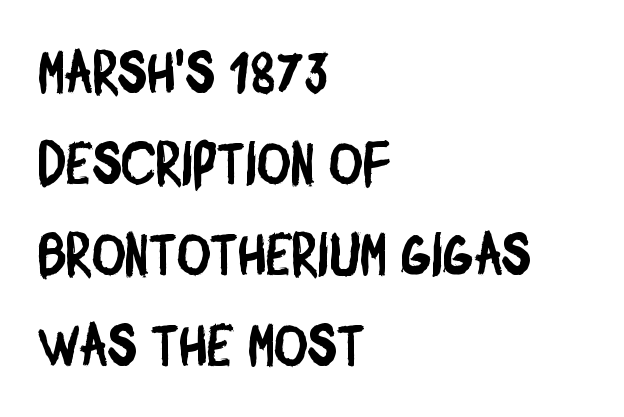
Q: Is the typeface a serif or a sans-serif typeface? A: Sans-serif.
Q: Is the text underlined? A: No.
Q: How is the paragraph aligned? A: Left-aligned.
Q: Is the spacing between letters normal or unusually wide? A: Normal.
Q: Is the spacing between lines tight, normal or loose? A: Normal.
Q: Width (condensed, normal, or wide)? A: Condensed.
Q: Stroke contrast? A: Low.
Q: x-height? A: Large.
Q: Monospaced? A: No.
